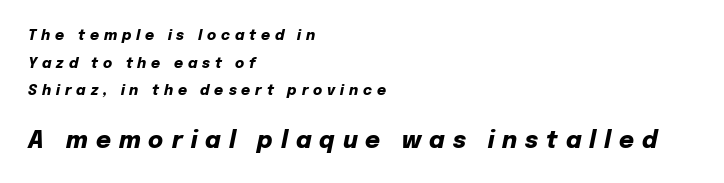
The image shows 23 px bold type, italic (leaning right); set left-aligned, loose line spacing (1.97x), unusually wide letter spacing (+0.35 em), not underlined; the second (bottom) block is 1.64x larger.
